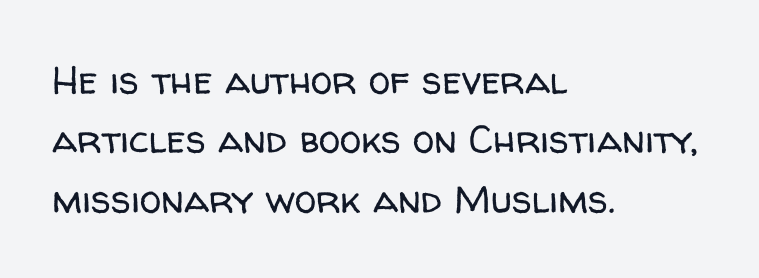
Letters have the restrained weight of plain body copy at most. Grotesque or geometric, the face here clearly has no serifs. Think of a printed novel: that variable character pitch is what you see here. This is roman type, the default non-slanted kind.
